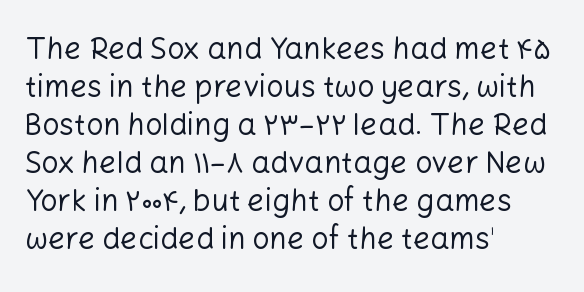
The image shows 30 px regular-weight sans-serif type, upright; set left-aligned, normal line spacing (1.27x), normal letter spacing, not underlined; low stroke contrast and a medium x-height.
